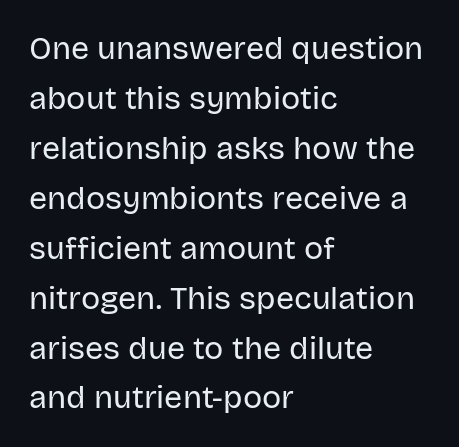
The image shows 32 px regular-weight sans-serif type, upright; set left-aligned, normal line spacing (1.56x), normal letter spacing, not underlined; low stroke contrast and a large x-height.
